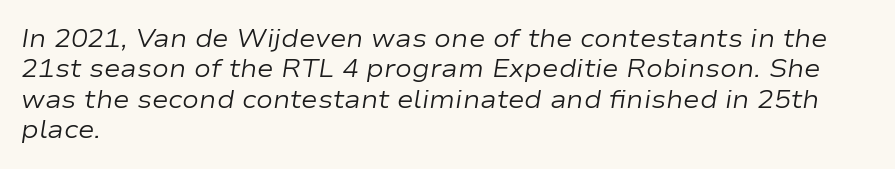
The image shows 25 px text type, italic (leaning right); set left-aligned, line spacing 1.22x, normal letter spacing, not underlined.
